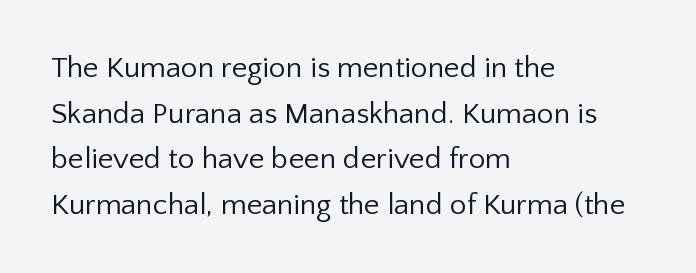
{"serif": "no", "italic": "no", "bold": "no", "weight": "regular", "width": "normal", "stroke_contrast": "low", "x_height": "medium", "monospaced": "no", "underline": "no", "align": "left", "line_spacing": "normal", "line_spacing_ratio": 1.52, "letter_spacing": "normal", "letter_spacing_em": 0.0, "glyph_px": 30}
